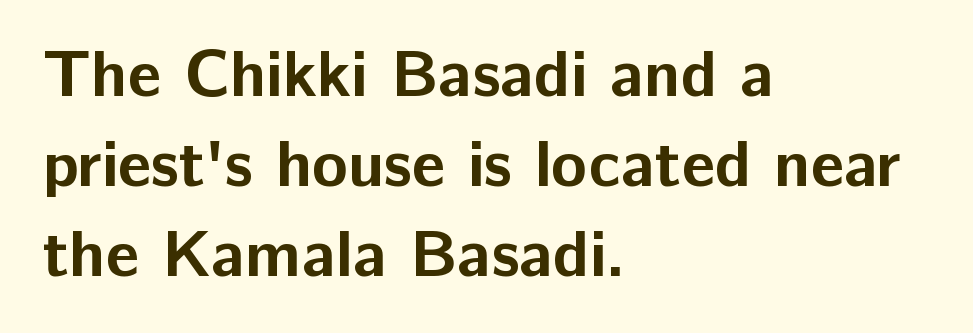
Q: Is the text bold? A: Yes.
Q: Is the text italic (slanted)? A: No, it is upright.
Q: Is the typeface a serif or a sans-serif typeface? A: Sans-serif.
Q: Is the text underlined? A: No.
Q: How is the paragraph aligned? A: Left-aligned.
Q: Is the spacing between letters normal or unusually wide? A: Normal.
Q: Is the spacing between lines tight, normal or loose? A: Normal.
Q: Width (condensed, normal, or wide)? A: Normal.
Q: Stroke contrast? A: Low.
Q: x-height? A: Medium.
Q: Monospaced? A: No.
